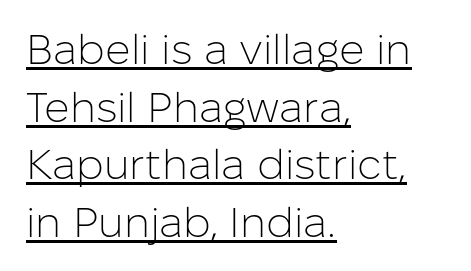
{"serif": "no", "italic": "no", "bold": "no", "weight": "light", "width": "normal", "stroke_contrast": "low", "x_height": "medium", "monospaced": "no", "underline": "yes", "align": "left", "line_spacing": "normal", "line_spacing_ratio": 1.37, "letter_spacing": "normal", "letter_spacing_em": 0.0, "glyph_px": 42}
